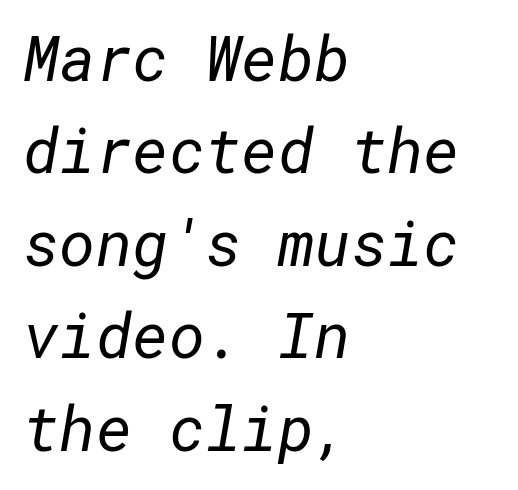
Typeset ragged right — the left edge is the straight one. Unlike a traditional serif, this face leaves its strokes unadorned. Whoever set this chose a conventional vertical rhythm. Observe the ordinary spacing: letters are neighbours, not strangers. The typeface has the unassuming heft of standard copy or less. Check under the words: just untouched page.
